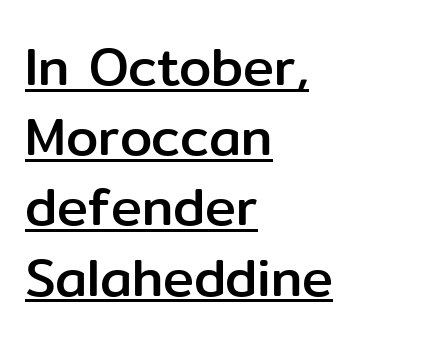
{"serif": "no", "italic": "no", "width": "normal", "stroke_contrast": "low", "x_height": "medium", "monospaced": "no", "underline": "yes", "align": "left", "line_spacing": "normal", "line_spacing_ratio": 1.35, "letter_spacing": "normal", "letter_spacing_em": 0.0, "glyph_px": 52}
